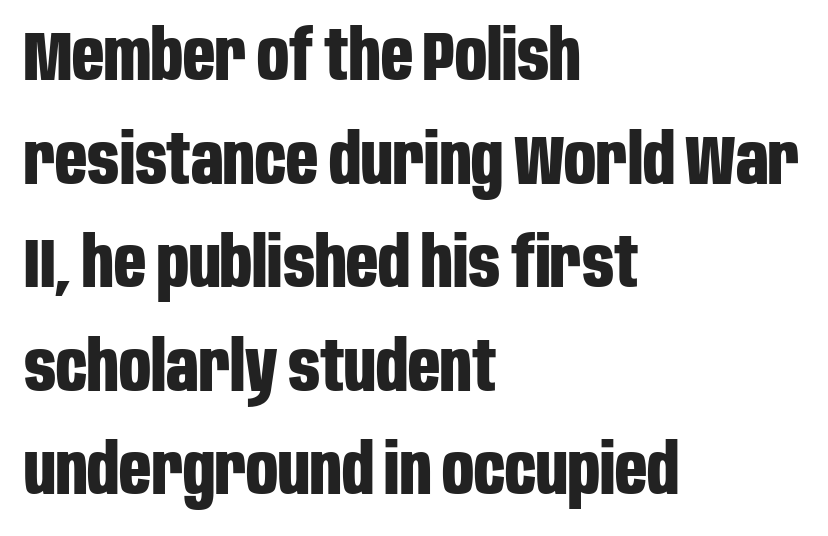
{"serif": "no", "italic": "no", "bold": "yes", "weight": "bold", "width": "condensed", "stroke_contrast": "low", "x_height": "large", "monospaced": "no", "underline": "no", "align": "left", "line_spacing": "normal", "line_spacing_ratio": 1.48, "letter_spacing": "normal", "letter_spacing_em": 0.0, "glyph_px": 70}
